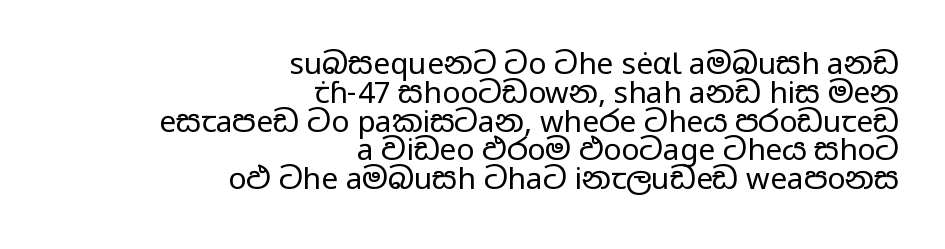
{"serif": "no", "italic": "no", "bold": "no", "weight": "regular", "width": "wide", "stroke_contrast": "low", "x_height": "medium", "monospaced": "no", "underline": "no", "align": "right", "line_spacing": "tight", "line_spacing_ratio": 0.96, "letter_spacing": "normal", "letter_spacing_em": 0.0, "glyph_px": 30}
